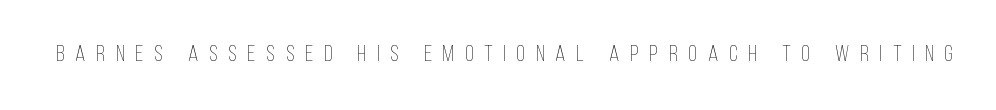
The image shows 23 px text type, upright; set unusually wide letter spacing (+0.47 em), not underlined.
